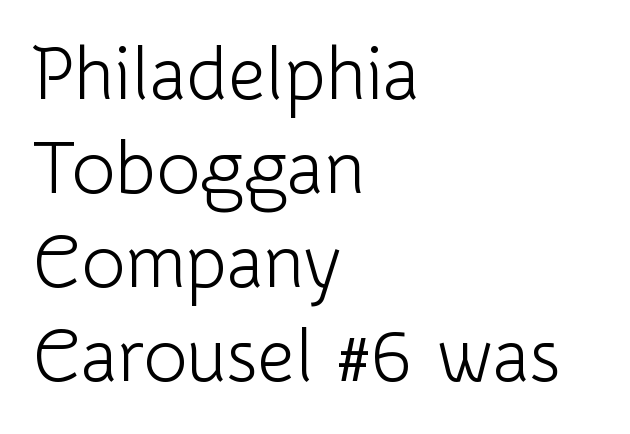
Q: Is the text bold? A: No.
Q: Is the text italic (slanted)? A: No, it is upright.
Q: Is the typeface a serif or a sans-serif typeface? A: Sans-serif.
Q: Is the text underlined? A: No.
Q: How is the paragraph aligned? A: Left-aligned.
Q: Is the spacing between letters normal or unusually wide? A: Normal.
Q: Is the spacing between lines tight, normal or loose? A: Normal.
Q: Width (condensed, normal, or wide)? A: Normal.
Q: Stroke contrast? A: Low.
Q: x-height? A: Medium.
Q: Monospaced? A: No.
